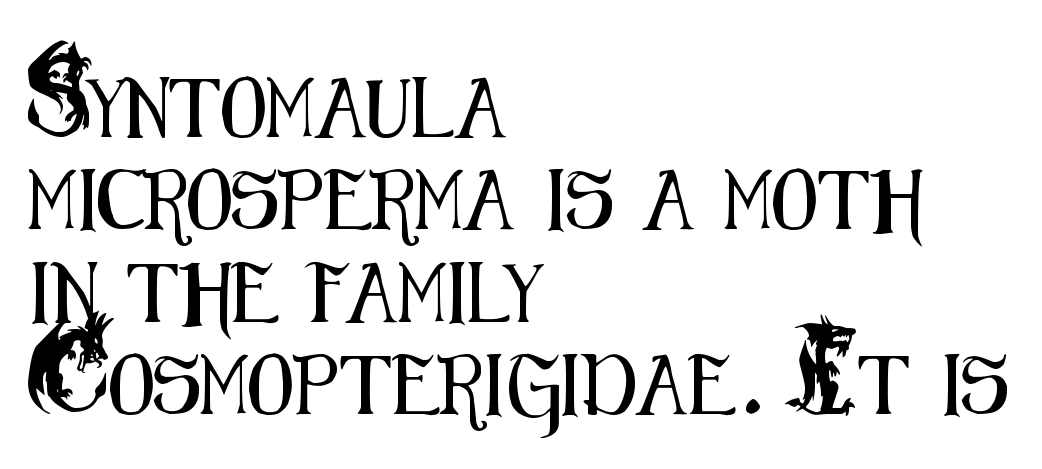
Students, note that the glyphs here touch the page at normal intervals. These lines sit exactly where default settings would place them. The area under the type is left untouched. You can tell it's not italic because the verticals are truly vertical.
